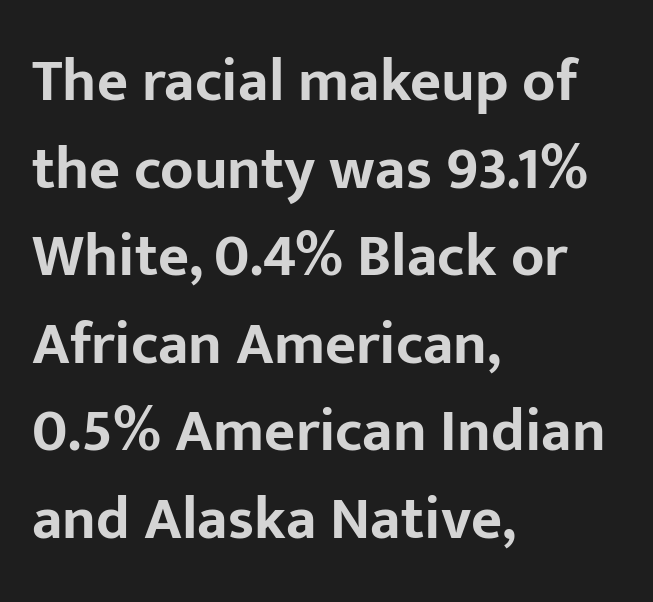
{"serif": "no", "italic": "no", "bold": "yes", "weight": "bold", "width": "normal", "stroke_contrast": "low", "x_height": "medium", "monospaced": "no", "underline": "no", "align": "left", "line_spacing": "normal", "line_spacing_ratio": 1.46, "letter_spacing": "normal", "letter_spacing_em": 0.0, "glyph_px": 60}
